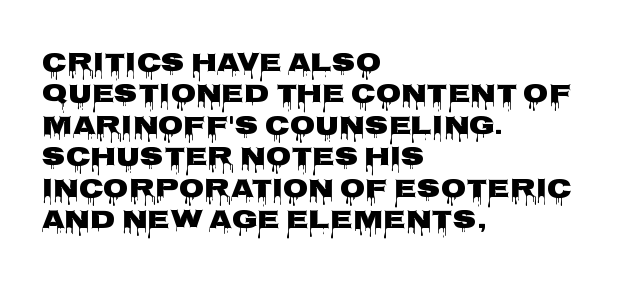
Posture: straight, roman, zero tilt. A student would call this left alignment; a typographer would say flush left, rag right. Rule under the text: the space is simply empty. Between one letter and the next there's only the usual sliver of space. Plenty of ink on the page — the face is bold.
